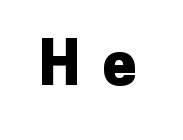
It's the straight-up-and-down kind of type. Strokes here are thick enough to call this a true bold. The space directly below the letters is spotless. These lines are composed in type without serifs.
